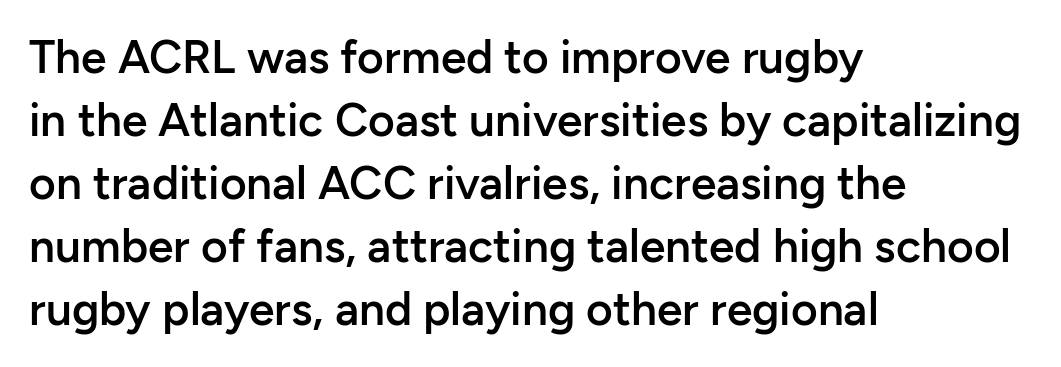
The image shows 46 px semibold sans-serif type, upright; set left-aligned, normal line spacing (1.37x), normal letter spacing, not underlined; low stroke contrast and a medium x-height.
